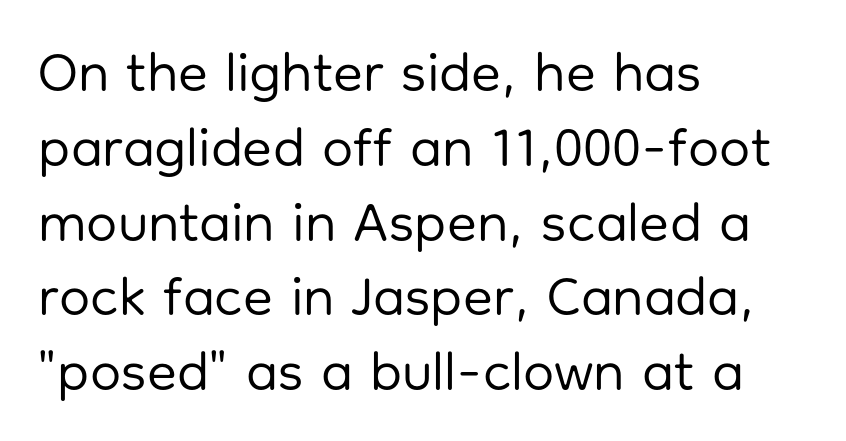
The image shows 55 px regular-weight sans-serif type, upright; set left-aligned, normal line spacing (1.36x), normal letter spacing, not underlined; low stroke contrast and a medium x-height.
